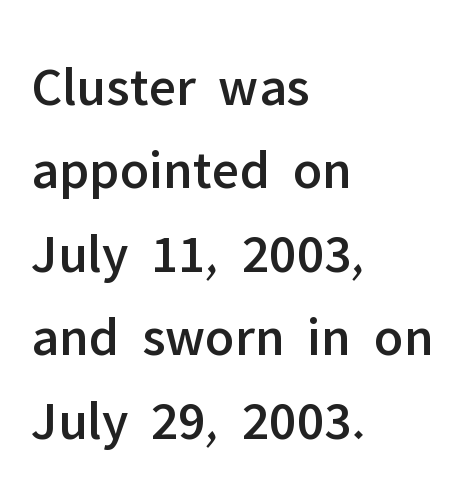
{"serif": "no", "italic": "no", "width": "normal", "stroke_contrast": "low", "x_height": "medium", "monospaced": "no", "underline": "no", "align": "left", "line_spacing": "normal", "line_spacing_ratio": 1.49, "letter_spacing": "normal", "letter_spacing_em": 0.0, "glyph_px": 56}
